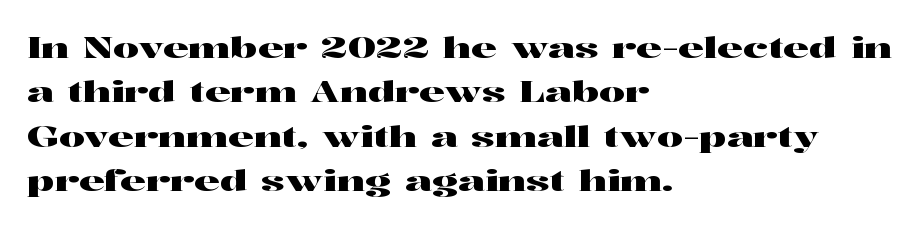
Left-aligned paragraph, ragged on the right. Decoration check: the copy has no underline. Posture: upright roman. The letters carry serifs — small finishing strokes at the ends of their stems. Is there much room between lines? A standard amount, neither cramped nor airy. A typesetter would call this proportional, since set widths differ per character.
